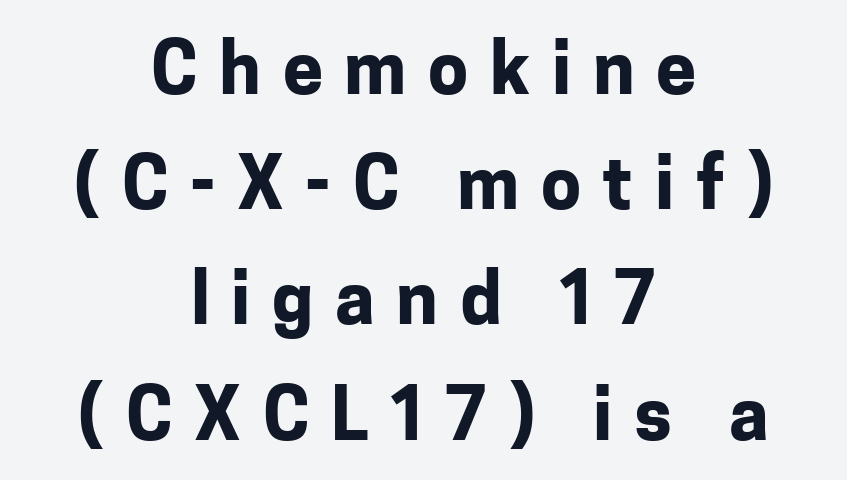
Q: Is the text bold? A: Yes.
Q: Is the text italic (slanted)? A: No, it is upright.
Q: Is the typeface a serif or a sans-serif typeface? A: Sans-serif.
Q: Is the text underlined? A: No.
Q: How is the paragraph aligned? A: Centered.
Q: Is the spacing between letters normal or unusually wide? A: Unusually wide.
Q: Is the spacing between lines tight, normal or loose? A: Normal.
Q: Width (condensed, normal, or wide)? A: Normal.
Q: Stroke contrast? A: Low.
Q: x-height? A: Medium.
Q: Monospaced? A: No.
